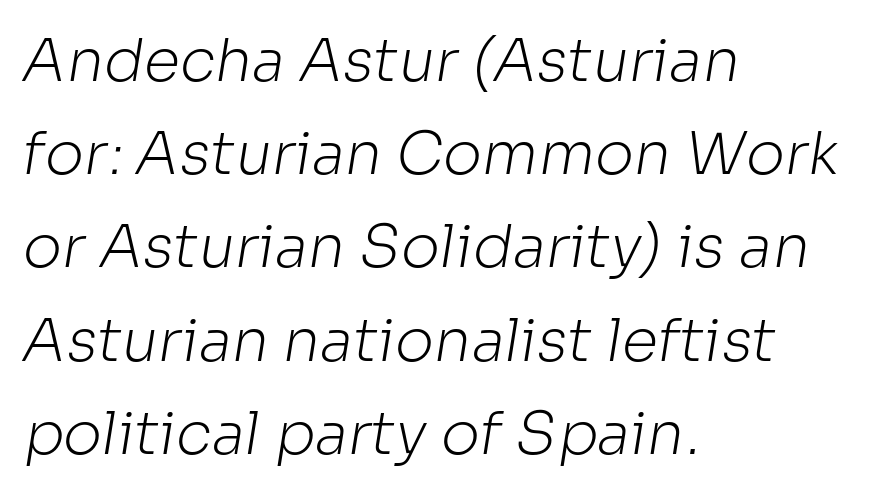
{"serif": "no", "bold": "no", "weight": "light", "width": "normal", "stroke_contrast": "low", "x_height": "medium", "monospaced": "no", "underline": "no", "align": "left", "line_spacing": "normal", "line_spacing_ratio": 1.58, "letter_spacing": "normal", "letter_spacing_em": 0.0, "glyph_px": 59}
